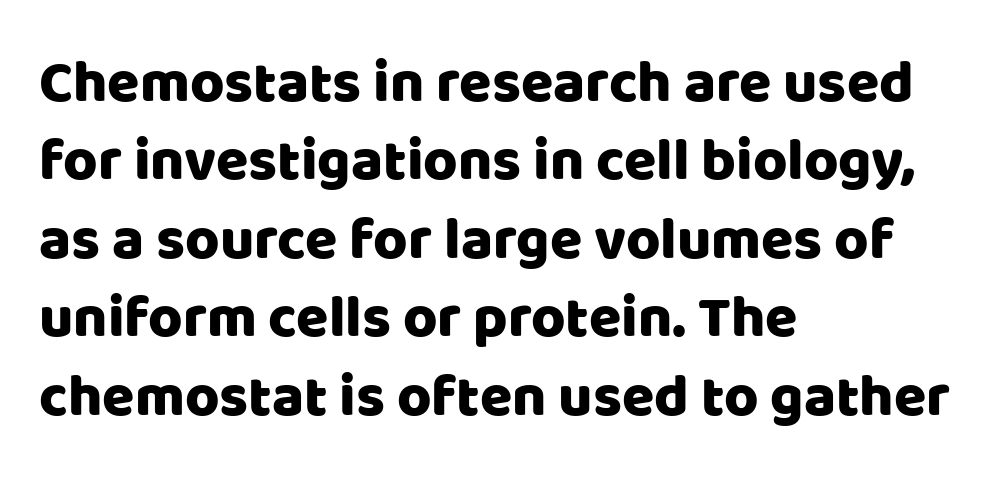
Every row of glyphs begins at an identical x-position on the left. You can tell from the bare stems that sans-serif type was used. The line texture is even and compact thanks to regular tracking. The font's upright variant was chosen for this text. The block of text has a typical density, with ordinary space between rows. Any mark beneath the type? The region is blank.
